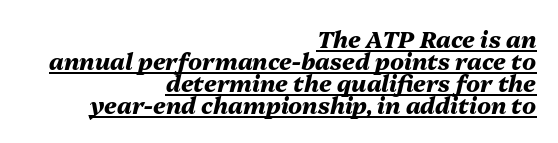
Q: Is the text bold? A: Yes.
Q: Is the text italic (slanted)? A: Yes, it leans right by about 13 degrees.
Q: Is the text underlined? A: Yes.
Q: How is the paragraph aligned? A: Right-aligned.
Q: Is the spacing between letters normal or unusually wide? A: Normal.
Q: Is the spacing between lines tight, normal or loose? A: Tight.
